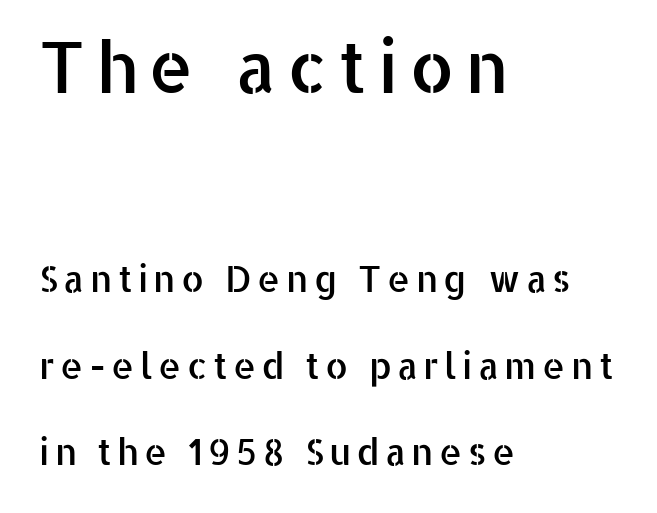
Each line starts at the same left margin while the right side varies. Here the first block reads like a headline and the second like body copy. Each letter keeps its own natural width here, so spacing adapts to shape. Unlike a traditional serif, this face leaves its strokes unadorned. The typography opts for an upright posture over an oblique one.
